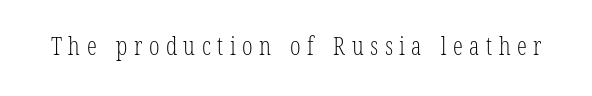
{"bold": "no", "underline": "no", "letter_spacing": "wide", "letter_spacing_em": 0.26, "glyph_px": 25}
